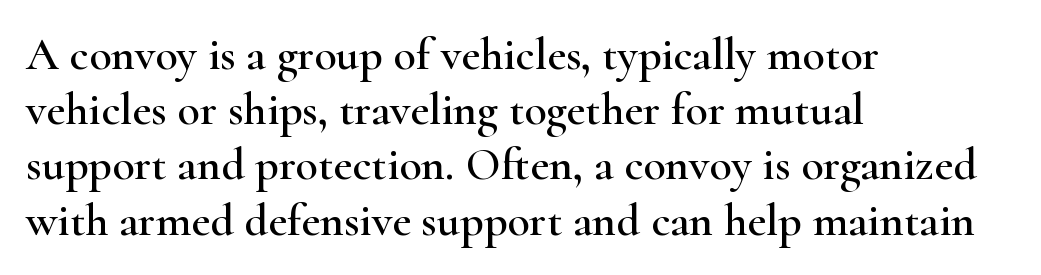
{"serif": "yes", "italic": "no", "width": "wide", "stroke_contrast": "high", "x_height": "small", "monospaced": "no", "underline": "no", "align": "left", "line_spacing_ratio": 1.2, "letter_spacing": "normal", "letter_spacing_em": 0.0, "glyph_px": 46}
